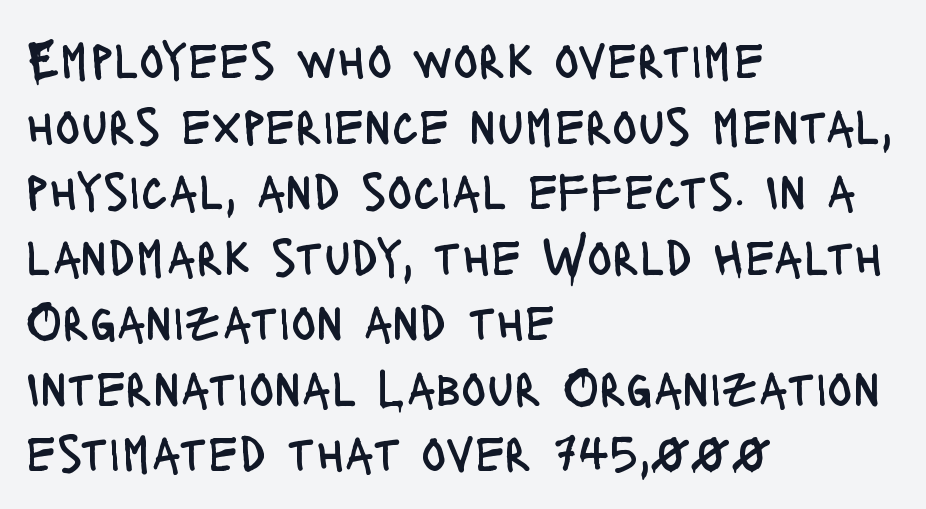
The image shows 52 px regular-weight, condensed sans-serif type, upright; set left-aligned, normal line spacing (1.26x), normal letter spacing, not underlined; low stroke contrast and a large x-height.
